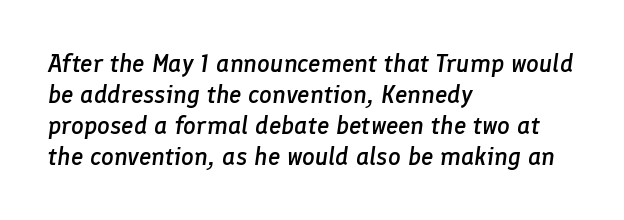
A student would call this left alignment; a typographer would say flush left, rag right. Beneath every word, the page is bare. The line texture is even and compact thanks to regular tracking. Slightly chunky letters — semibold, I'd say, not full bold. Would a proofreader flag this as italicized? Yes.
